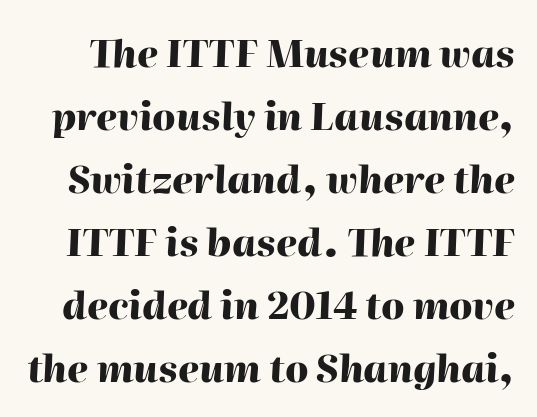
Short note: letters normally spaced. The passage shown is typed in a proportional face where columns would drift. Thick stems and heavy bowls — unmistakably bold. The designer left line spacing at the default.
